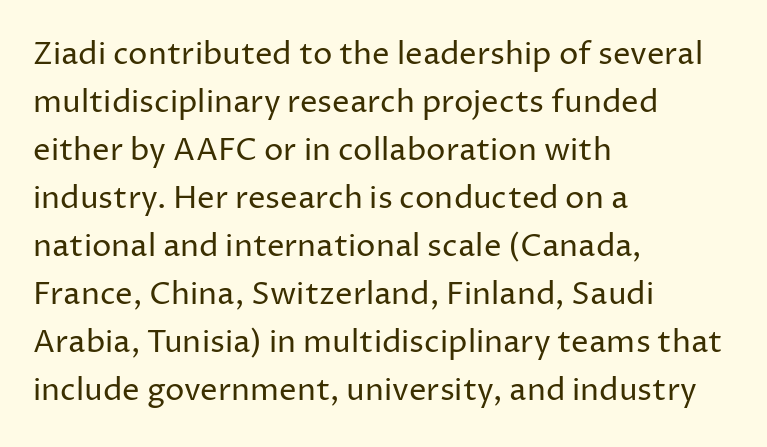
Q: Is the text bold? A: No.
Q: Is the text italic (slanted)? A: No, it is upright.
Q: Is the typeface a serif or a sans-serif typeface? A: Sans-serif.
Q: Is the text underlined? A: No.
Q: How is the paragraph aligned? A: Left-aligned.
Q: Is the spacing between letters normal or unusually wide? A: Normal.
Q: Is the spacing between lines tight, normal or loose? A: Normal.
Q: Width (condensed, normal, or wide)? A: Normal.
Q: Stroke contrast? A: Low.
Q: x-height? A: Medium.
Q: Monospaced? A: No.
